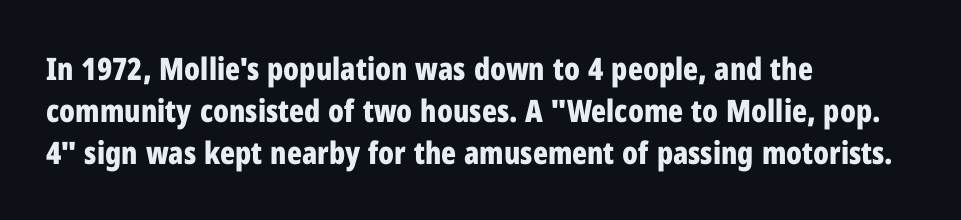
{"serif": "no", "italic": "no", "bold": "yes", "weight": "bold", "width": "condensed", "stroke_contrast": "low", "x_height": "medium", "monospaced": "no", "underline": "no", "align": "left", "line_spacing": "normal", "line_spacing_ratio": 1.35, "letter_spacing": "normal", "letter_spacing_em": 0.0, "glyph_px": 31}
